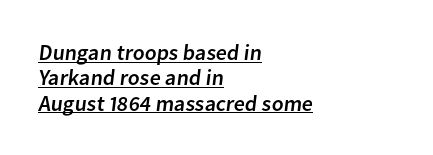
{"underline": "yes", "align": "left", "line_spacing": "tight", "line_spacing_ratio": 1.15, "letter_spacing": "normal", "letter_spacing_em": 0.0, "glyph_px": 22}
